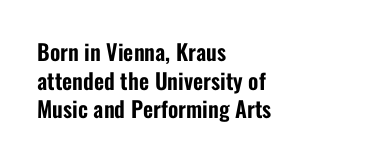
{"italic": "no", "underline": "no", "align": "left", "line_spacing": "normal", "line_spacing_ratio": 1.3, "letter_spacing": "normal", "letter_spacing_em": 0.0, "glyph_px": 22}
